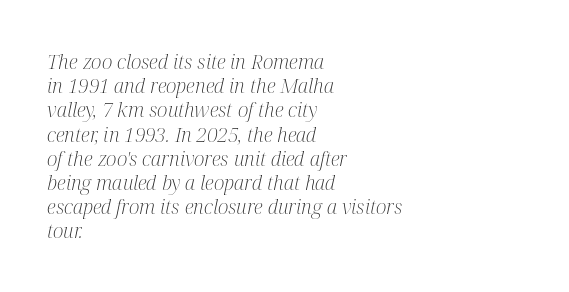
The image shows 20 px text type, italic (leaning right); set left-aligned, line spacing 1.21x, normal letter spacing, not underlined.
